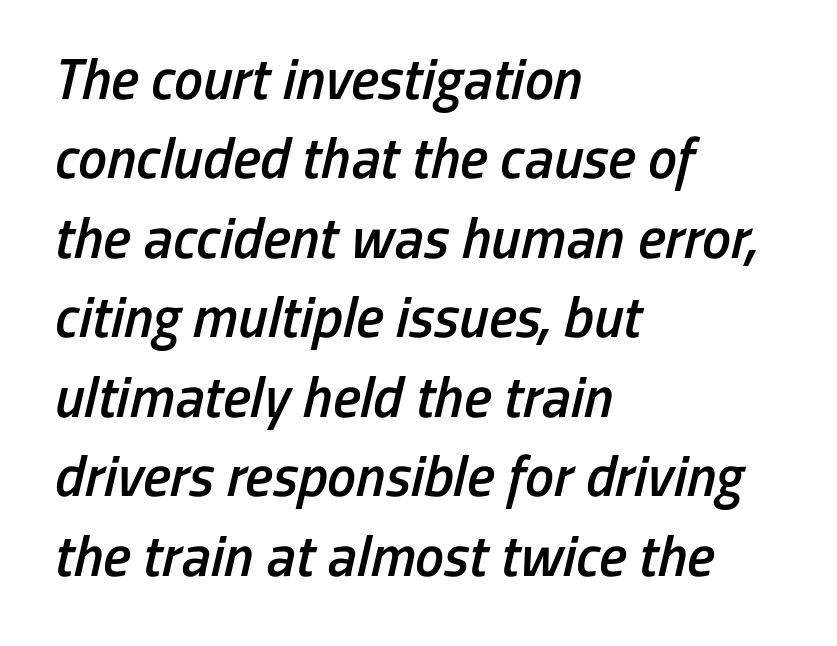
This is the in-between weight designers call semibold or demi. Italic? Definitely — the glyphs are oblique. Is this a fixed-width face? No — the glyphs have proportional, varying widths. The string is rendered with underlining switched off. This sample uses plain, unmodified letter spacing.
